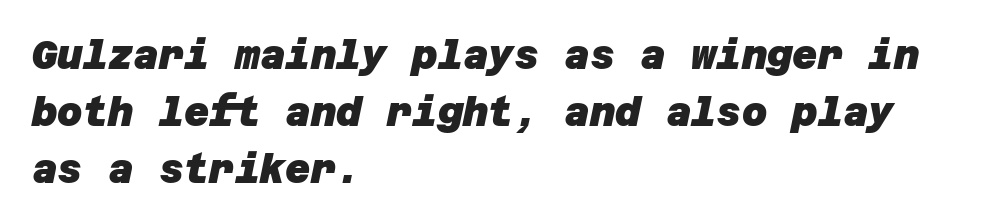
Q: Is the text bold? A: Yes.
Q: Is the typeface a serif or a sans-serif typeface? A: Sans-serif.
Q: Is the text underlined? A: No.
Q: How is the paragraph aligned? A: Left-aligned.
Q: Is the spacing between letters normal or unusually wide? A: Normal.
Q: Is the spacing between lines tight, normal or loose? A: Normal.
Q: Width (condensed, normal, or wide)? A: Normal.
Q: Stroke contrast? A: Low.
Q: x-height? A: Large.
